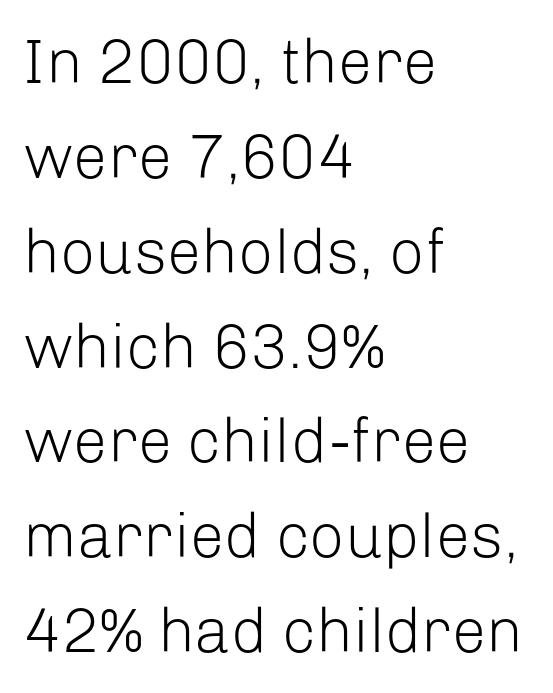
{"serif": "no", "italic": "no", "bold": "no", "weight": "light", "width": "normal", "stroke_contrast": "low", "x_height": "medium", "monospaced": "no", "underline": "no", "align": "left", "line_spacing": "normal", "line_spacing_ratio": 1.53, "letter_spacing": "normal", "letter_spacing_em": 0.0, "glyph_px": 62}
